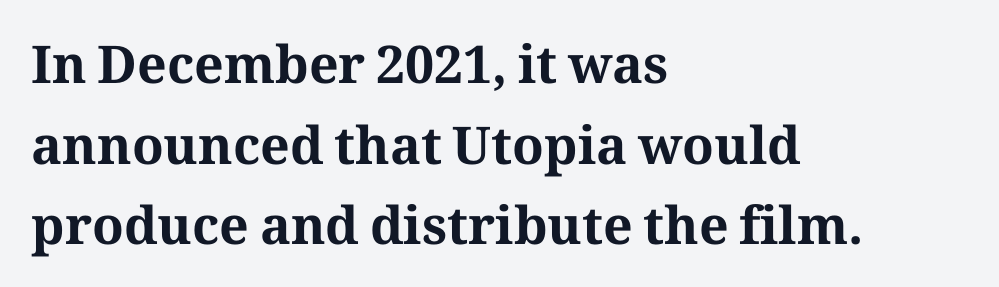
The image shows 52 px bold serif type, upright; set left-aligned, normal line spacing (1.55x), normal letter spacing, not underlined; medium stroke contrast and a medium x-height.
